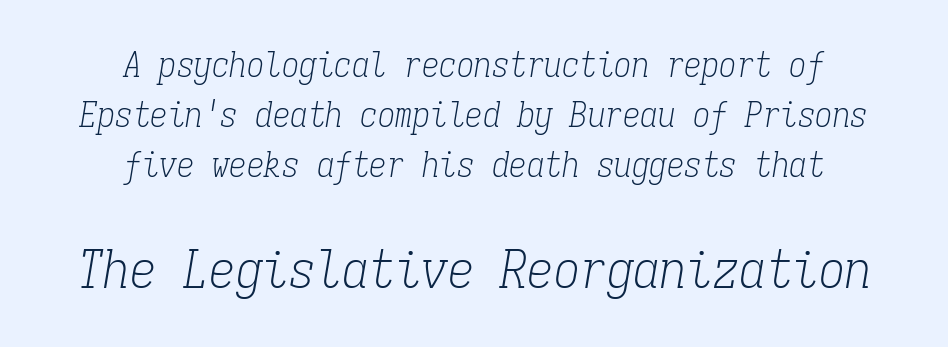
{"serif": "yes", "italic": "yes", "lean": "right", "slant_degrees": 9, "bold": "no", "weight": "light", "width": "condensed", "stroke_contrast": "low", "x_height": "medium", "monospaced": "yes", "underline": "no", "align": "center", "line_spacing": "normal", "line_spacing_ratio": 1.43, "letter_spacing": "normal", "letter_spacing_em": 0.0, "larger_block": "second", "size_ratio": 1.51, "glyph_px": 53}
